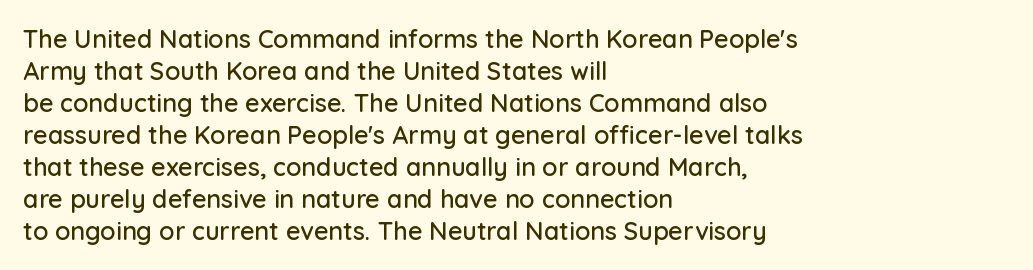
{"italic": "no", "underline": "no", "align": "left", "line_spacing": "normal", "line_spacing_ratio": 1.28, "letter_spacing": "normal", "letter_spacing_em": 0.0, "glyph_px": 25}
